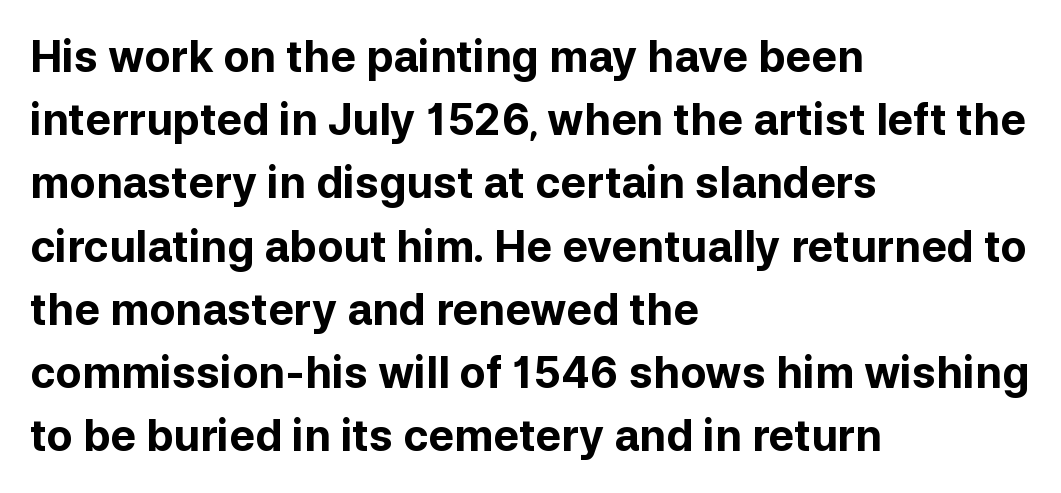
The image shows 43 px bold sans-serif type, upright; set left-aligned, normal line spacing (1.47x), normal letter spacing, not underlined; low stroke contrast and a medium x-height.
